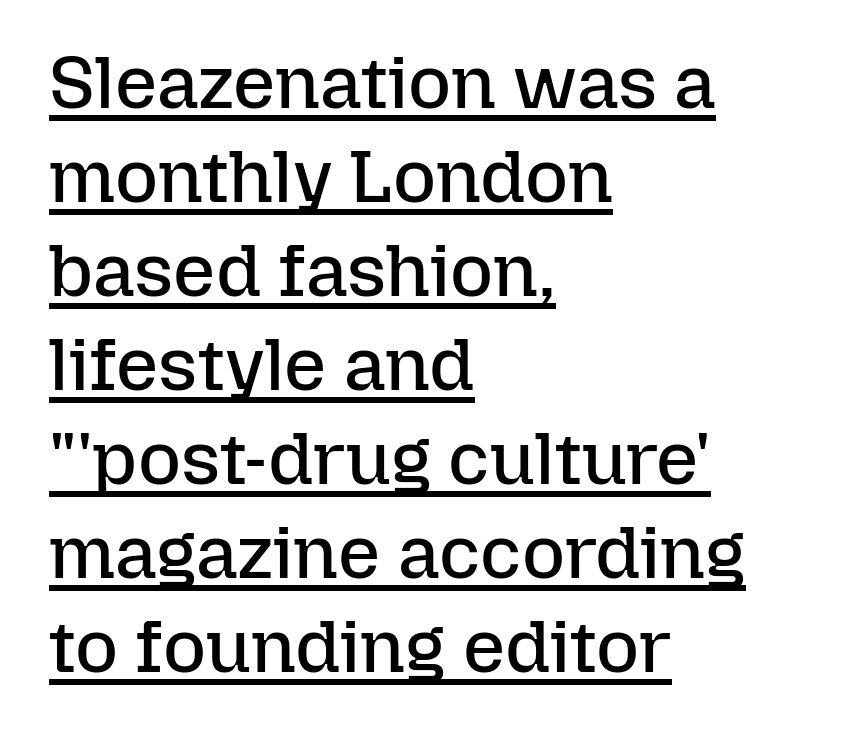
{"italic": "no", "bold": "no", "weight": "regular", "width": "normal", "stroke_contrast": "low", "x_height": "medium", "monospaced": "no", "underline": "yes", "align": "left", "line_spacing": "normal", "line_spacing_ratio": 1.27, "letter_spacing": "normal", "letter_spacing_em": 0.0, "glyph_px": 74}
